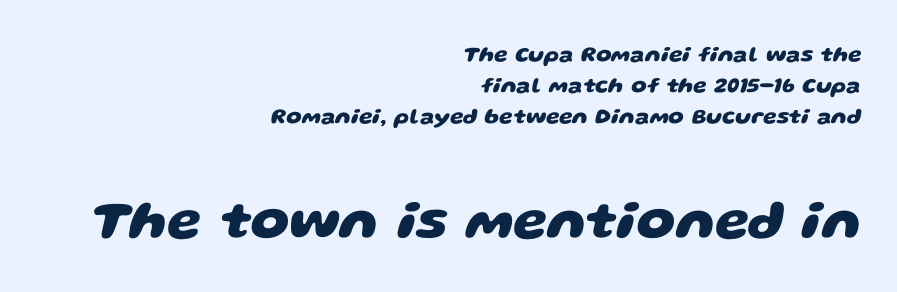
{"serif": "no", "bold": "yes", "weight": "heavy", "width": "wide", "stroke_contrast": "low", "x_height": "large", "monospaced": "no", "underline": "no", "align": "right", "line_spacing": "normal", "line_spacing_ratio": 1.42, "letter_spacing": "normal", "letter_spacing_em": 0.0, "larger_block": "second", "size_ratio": 2.5, "glyph_px": 55}
